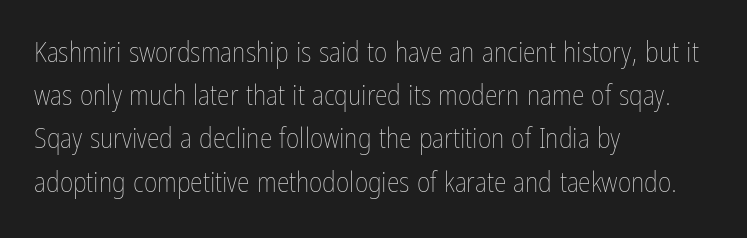
The rendering uses a moderate line-height, typical for paragraphs. The typesetter chose a ragged-right arrangement here. Proportional: the letters do not fall into vertical columns. The letterforms sit shoulder to shoulder at normal distance. The space directly below the letters is spotless.
